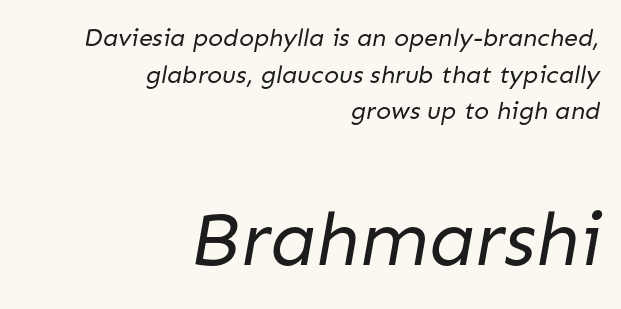
{"serif": "no", "bold": "no", "weight": "regular", "width": "normal", "stroke_contrast": "low", "x_height": "medium", "monospaced": "no", "underline": "no", "align": "right", "line_spacing": "normal", "line_spacing_ratio": 1.47, "letter_spacing": "normal", "letter_spacing_em": 0.0, "larger_block": "second", "size_ratio": 3.04, "glyph_px": 76}
